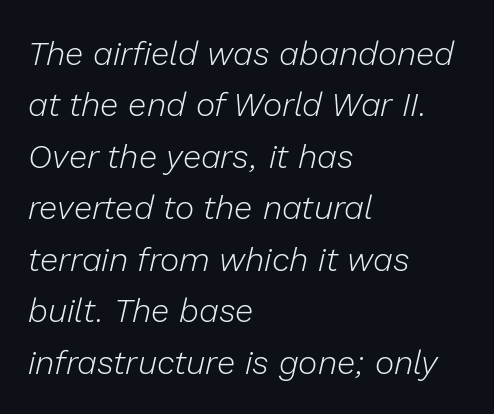
This rendering uses left alignment, leaving the right contour irregular. This block has exactly the height ordinary leading produces. The rendering keeps characters at their native spacing. Is this a heavy cut? Hardly; it is regular or lighter. Style check: oblique. This rendering features lettering with no underline.
